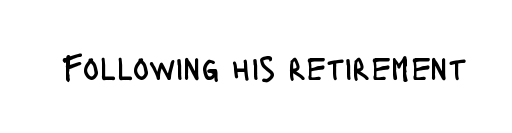
Q: Is the text bold? A: No.
Q: Is the text italic (slanted)? A: No, it is upright.
Q: Is the typeface a serif or a sans-serif typeface? A: Sans-serif.
Q: Is the text underlined? A: No.
Q: Is the spacing between letters normal or unusually wide? A: Normal.
Q: Width (condensed, normal, or wide)? A: Condensed.
Q: Stroke contrast? A: Low.
Q: x-height? A: Large.
Q: Monospaced? A: No.
